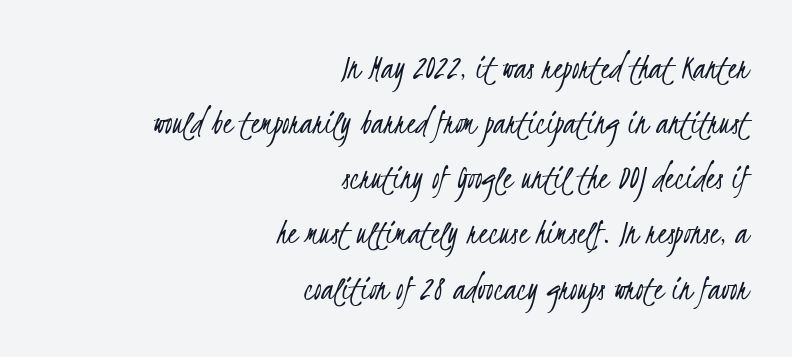
The image shows 37 px light, condensed sans-serif type; set right-aligned, normal line spacing (1.49x), normal letter spacing, not underlined; low stroke contrast and a small x-height.
